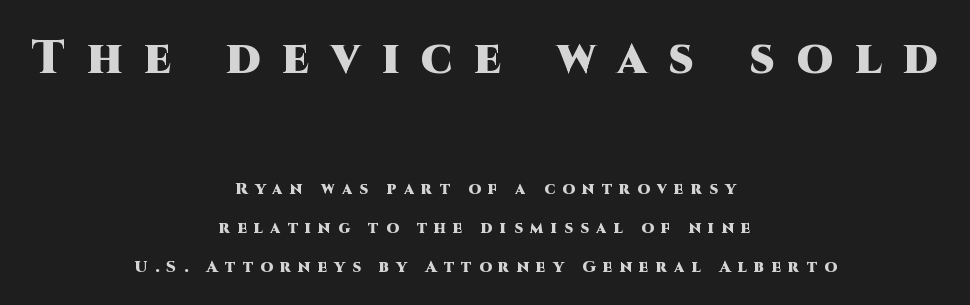
The space beneath each line is pristine and unruled. The tracking reads as deliberately expanded to a designer's eye. Leading: increased. Do the letters lean? They stand straight. Thick stems and heavy bowls — unmistakably bold. You could not count columns in this text — the font is proportionally spaced.
